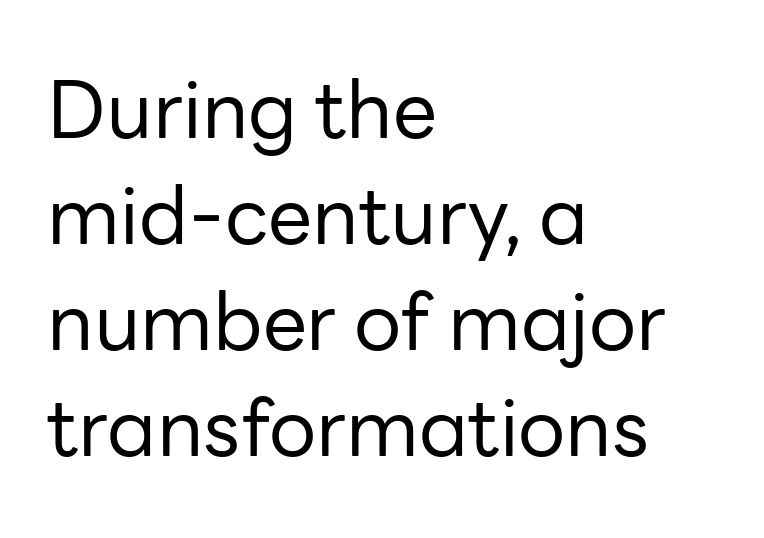
Q: Is the text bold? A: No.
Q: Is the text italic (slanted)? A: No, it is upright.
Q: Is the typeface a serif or a sans-serif typeface? A: Sans-serif.
Q: Is the text underlined? A: No.
Q: How is the paragraph aligned? A: Left-aligned.
Q: Is the spacing between letters normal or unusually wide? A: Normal.
Q: Is the spacing between lines tight, normal or loose? A: Normal.
Q: Width (condensed, normal, or wide)? A: Normal.
Q: Stroke contrast? A: Low.
Q: x-height? A: Medium.
Q: Monospaced? A: No.
